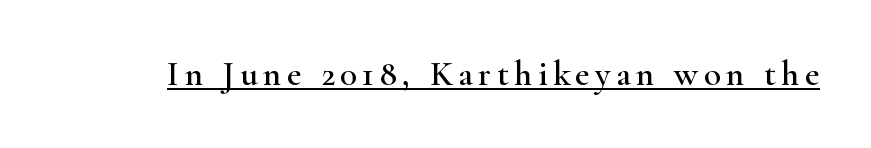
Think of a printed novel: that variable character pitch is what you see here. A typesetter would label this face a serif. The passage shown is underscored from start to finish. The letters stand upright; this is a roman face.
